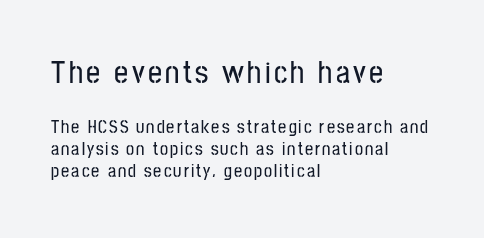
Q: Is the text italic (slanted)? A: No, it is upright.
Q: Is the typeface a serif or a sans-serif typeface? A: Sans-serif.
Q: Is the text underlined? A: No.
Q: How is the paragraph aligned? A: Left-aligned.
Q: Which block of text is set in a larger size, the first (top) or the second (bottom)? A: The first (top) one.
Q: Width (condensed, normal, or wide)? A: Condensed.
Q: Stroke contrast? A: Low.
Q: x-height? A: Medium.
Q: Monospaced? A: No.
